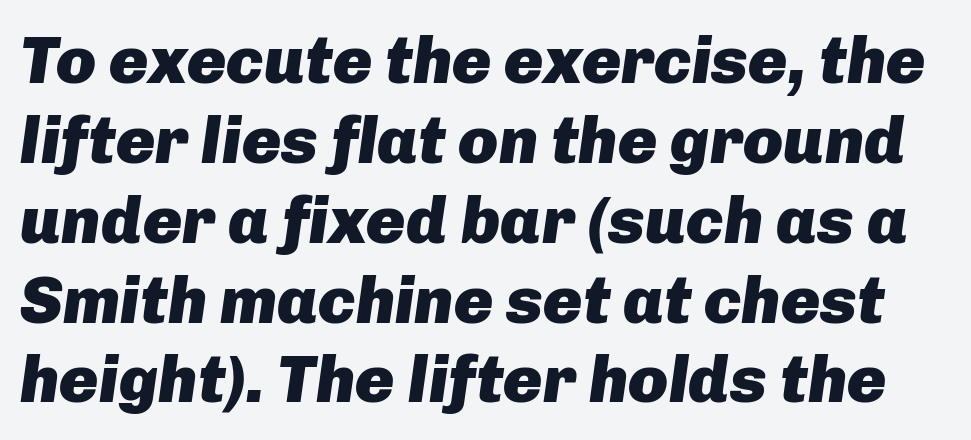
Q: Is the text bold? A: Yes.
Q: Is the text italic (slanted)? A: Yes, it leans right by about 8 degrees.
Q: Is the text underlined? A: No.
Q: Is the spacing between letters normal or unusually wide? A: Normal.
Q: Width (condensed, normal, or wide)? A: Normal.
Q: Stroke contrast? A: Low.
Q: x-height? A: Medium.
Q: Monospaced? A: No.
